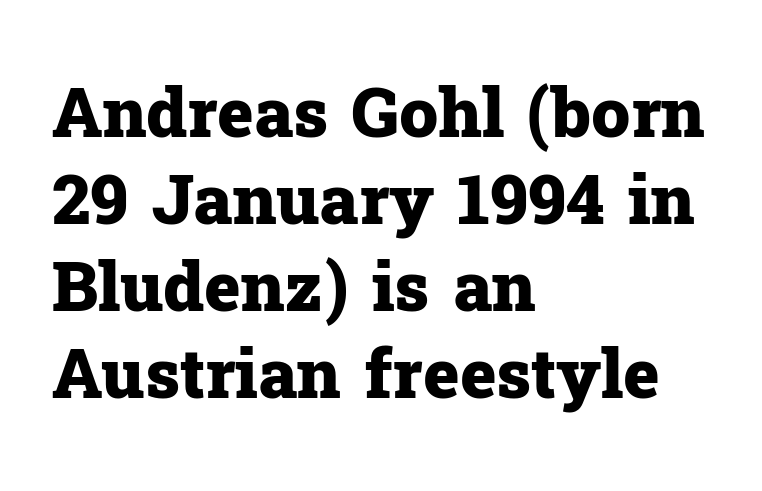
The image shows 69 px heavy serif type, upright; set left-aligned, normal line spacing (1.26x), normal letter spacing, not underlined; low stroke contrast and a medium x-height.
